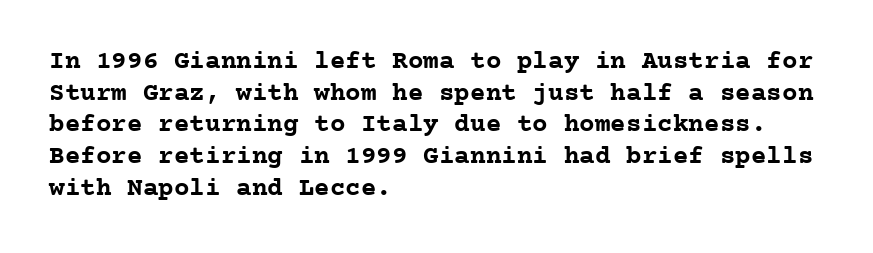
I'd describe the lettering as bold — thick and assertive. Words appear dense and cohesive because spacing is normal. Reading down the block, your eye returns to a fixed left position each line. The lettering holds an erect, upright posture throughout. Descender tails drop into unmarked territory.
